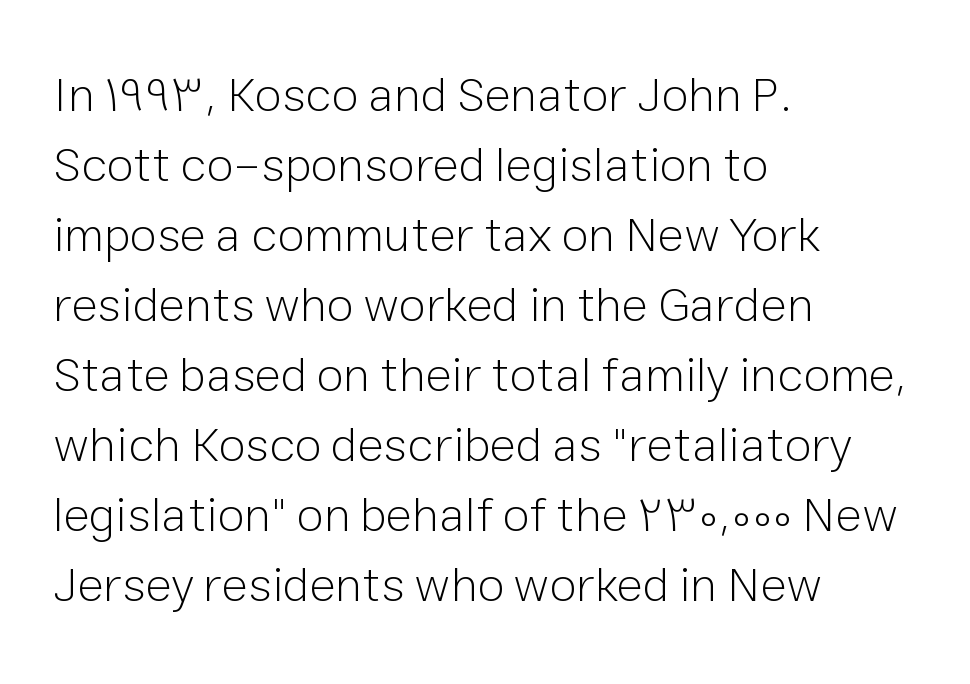
The space between consecutive lines is moderate. Default kerning and tracking; the words read as compact shapes. Is this a fixed-width face? No — the glyphs have proportional, varying widths. The paragraph shown leans on its left margin. The weight tops out at a normal text grade. Words float on clear page, feet unadorned.
